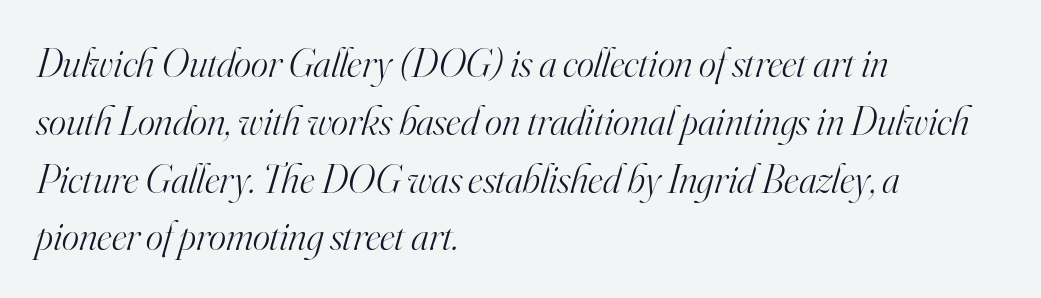
{"serif": "yes", "italic": "yes", "lean": "right", "slant_degrees": 16, "bold": "no", "weight": "light", "width": "normal", "stroke_contrast": "high", "x_height": "small", "monospaced": "no", "underline": "no", "align": "left", "line_spacing": "normal", "line_spacing_ratio": 1.41, "letter_spacing": "normal", "letter_spacing_em": 0.0, "glyph_px": 41}
